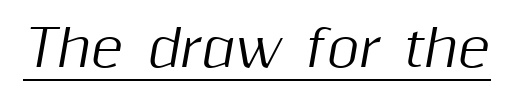
Q: Is the text italic (slanted)? A: Yes, it leans right by about 10 degrees.
Q: Is the text underlined? A: Yes.
Q: Is the spacing between letters normal or unusually wide? A: Normal.
Q: Width (condensed, normal, or wide)? A: Normal.
Q: Stroke contrast? A: Medium.
Q: x-height? A: Medium.
Q: Monospaced? A: No.
